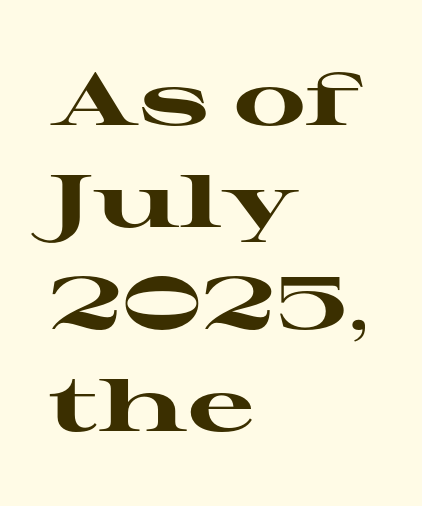
The image shows 74 px heavy, wide serif type, upright; set left-aligned, normal line spacing (1.38x), normal letter spacing, not underlined; high stroke contrast and a medium x-height.
